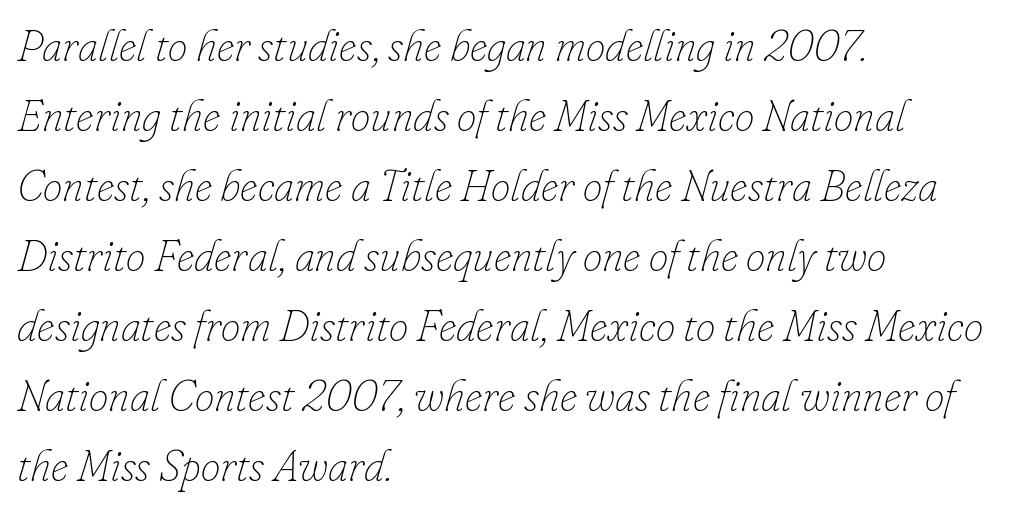
{"italic": "yes", "lean": "right", "slant_degrees": 16, "bold": "no", "weight": "thin", "width": "normal", "stroke_contrast": "low", "x_height": "small", "monospaced": "no", "underline": "no", "align": "left", "line_spacing": "normal", "line_spacing_ratio": 1.59, "letter_spacing": "normal", "letter_spacing_em": 0.0, "glyph_px": 44}
